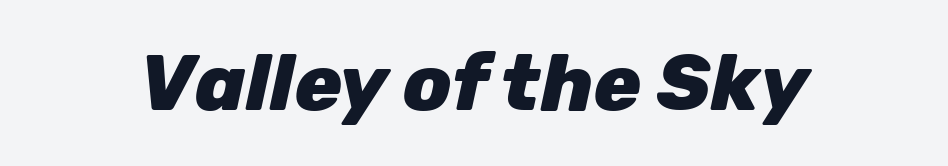
{"italic": "yes", "lean": "right", "slant_degrees": 12, "bold": "yes", "weight": "heavy", "width": "normal", "stroke_contrast": "low", "x_height": "medium", "monospaced": "no", "underline": "no", "letter_spacing": "normal", "letter_spacing_em": 0.0, "glyph_px": 79}
